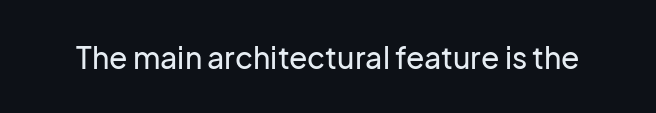
{"serif": "no", "italic": "no", "width": "normal", "stroke_contrast": "low", "x_height": "medium", "monospaced": "no", "underline": "no", "letter_spacing": "normal", "letter_spacing_em": 0.0, "glyph_px": 30}
